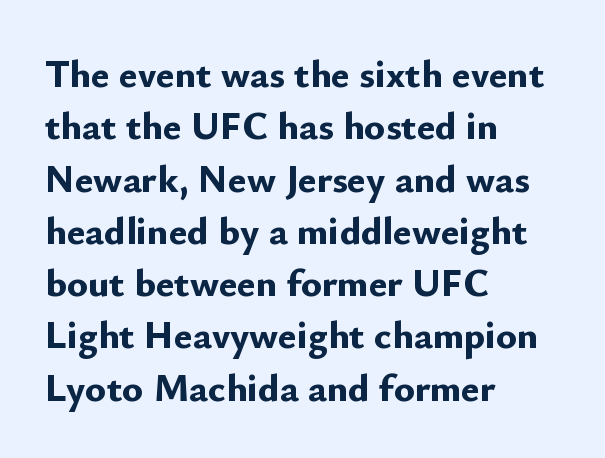
{"serif": "no", "italic": "no", "bold": "yes", "weight": "bold", "width": "normal", "stroke_contrast": "low", "x_height": "small", "monospaced": "no", "underline": "no", "align": "left", "line_spacing": "normal", "line_spacing_ratio": 1.34, "letter_spacing": "normal", "letter_spacing_em": 0.0, "glyph_px": 39}
